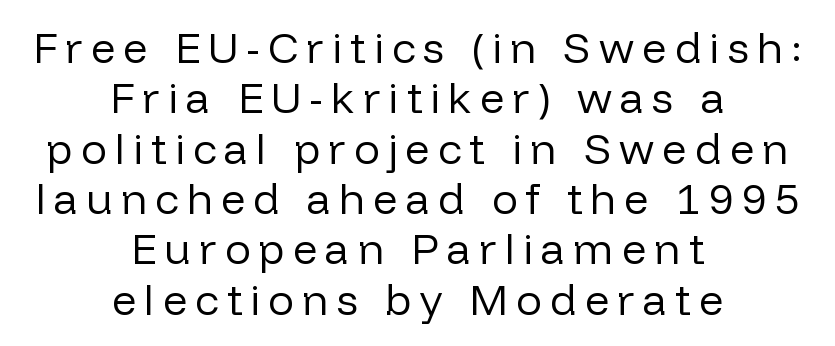
Which margin do the lines hug? Neither — every line sits in the middle. Weight: not bold — regular or lighter. Descenders hang freely into open space. Designer's note — italics off, roman on. Nothing sits at the stroke ends, so this counts as sans-serif. Looks like regular typesetting: each glyph gets only the width it needs.
